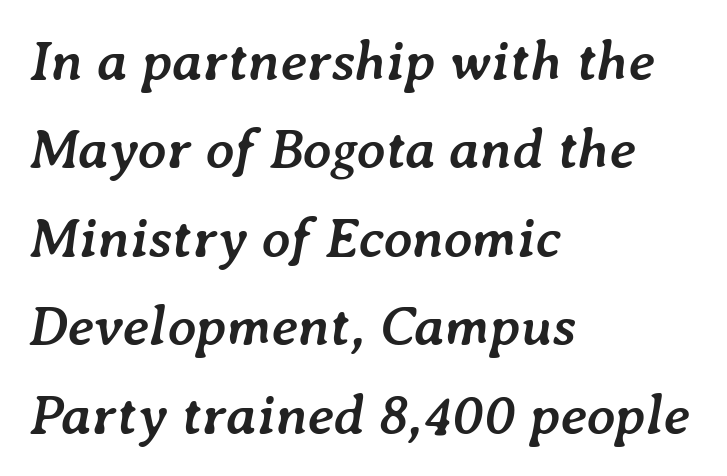
Q: Is the text bold? A: Yes.
Q: Is the text italic (slanted)? A: Yes, it leans right by about 7 degrees.
Q: Is the text underlined? A: No.
Q: How is the paragraph aligned? A: Left-aligned.
Q: Is the spacing between letters normal or unusually wide? A: Normal.
Q: Is the spacing between lines tight, normal or loose? A: Normal.
Q: Width (condensed, normal, or wide)? A: Normal.
Q: Stroke contrast? A: Low.
Q: x-height? A: Medium.
Q: Monospaced? A: No.
